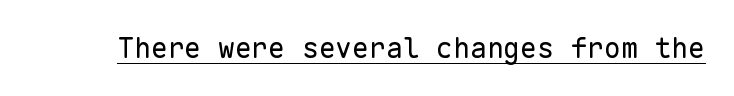
The image shows 28 px regular-weight sans-serif type, upright, monospaced; set normal letter spacing, underlined; low stroke contrast and a medium x-height.
